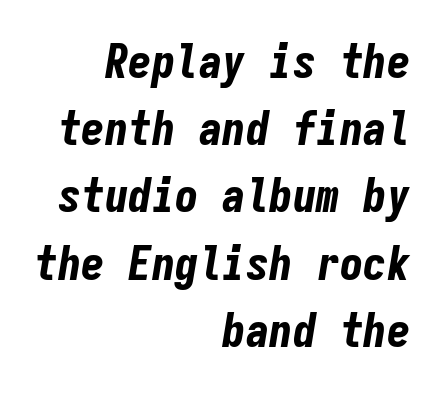
Q: Is the text bold? A: Yes.
Q: Is the text italic (slanted)? A: Yes, it leans right by about 9 degrees.
Q: Is the text underlined? A: No.
Q: How is the paragraph aligned? A: Right-aligned.
Q: Is the spacing between letters normal or unusually wide? A: Normal.
Q: Is the spacing between lines tight, normal or loose? A: Normal.
Q: Width (condensed, normal, or wide)? A: Condensed.
Q: Stroke contrast? A: Low.
Q: x-height? A: Medium.
Q: Monospaced? A: Yes.
